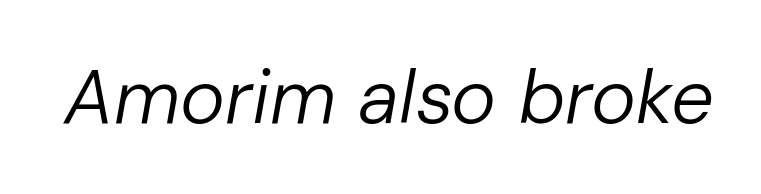
The image shows 76 px regular-weight type, italic (leaning right); set normal letter spacing, not underlined; low stroke contrast and a medium x-height.
